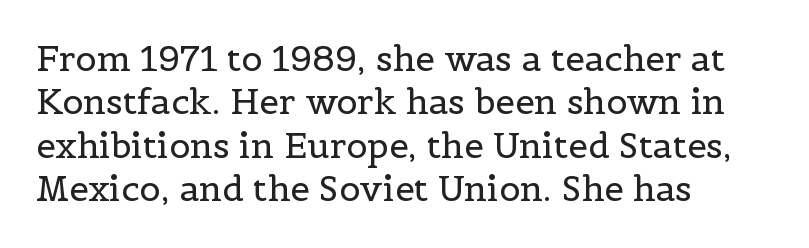
The image shows 35 px regular-weight serif type, upright; set left-aligned, line spacing 1.24x, normal letter spacing, not underlined; a medium x-height.
